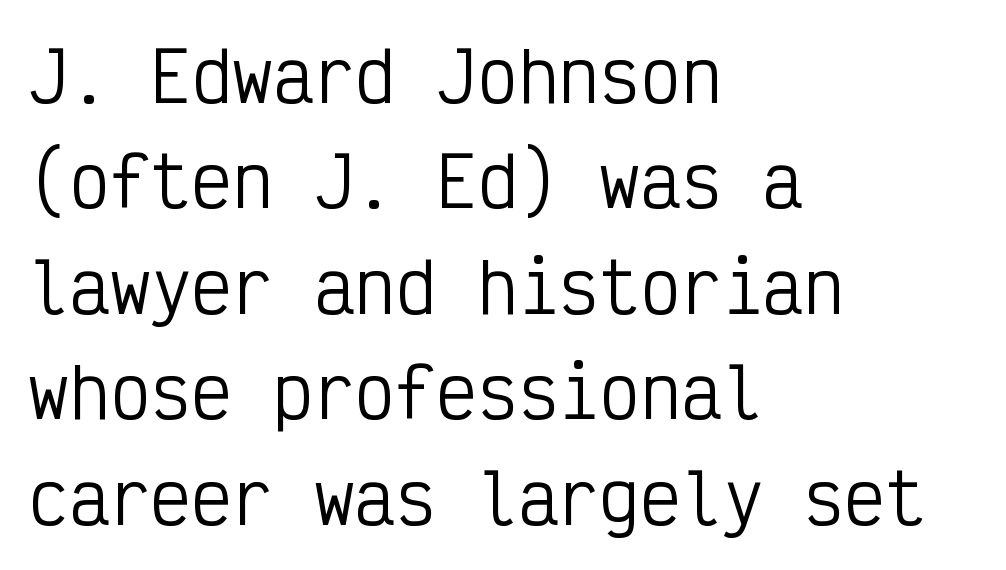
{"serif": "no", "italic": "no", "bold": "no", "weight": "regular", "width": "condensed", "stroke_contrast": "low", "x_height": "medium", "monospaced": "yes", "underline": "no", "align": "left", "line_spacing": "normal", "line_spacing_ratio": 1.55, "letter_spacing": "normal", "letter_spacing_em": 0.0, "glyph_px": 68}
